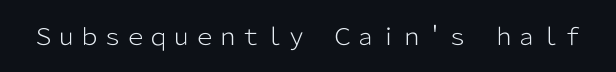
The image shows 23 px text type, upright; set normal letter spacing, not underlined.
